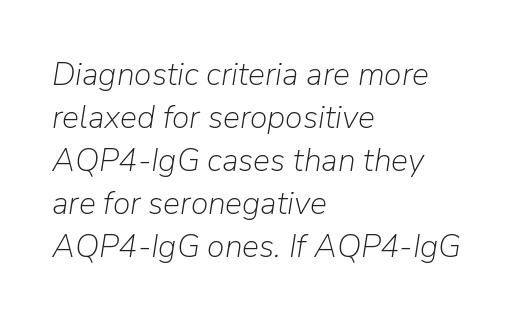
Type without underlining. Spacing between characters is what you'd get straight out of the box. Typeset ragged right — the left edge is the straight one. Nothing heavy about these letters — not bold at all. Honestly, the row spacing looks completely unremarkable. Style check: oblique.
